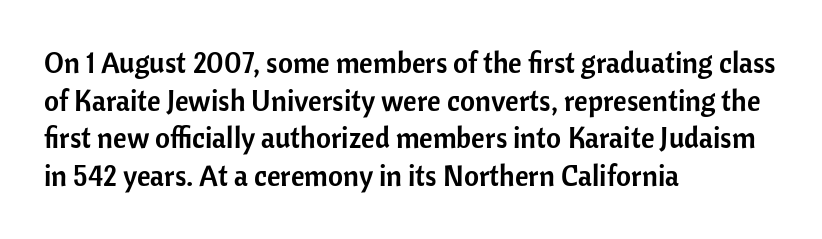
Q: Is the text italic (slanted)? A: No, it is upright.
Q: Is the typeface a serif or a sans-serif typeface? A: Sans-serif.
Q: Is the text underlined? A: No.
Q: How is the paragraph aligned? A: Left-aligned.
Q: Is the spacing between letters normal or unusually wide? A: Normal.
Q: Is the spacing between lines tight, normal or loose? A: Normal.
Q: Width (condensed, normal, or wide)? A: Normal.
Q: Stroke contrast? A: Low.
Q: x-height? A: Medium.
Q: Monospaced? A: No.
